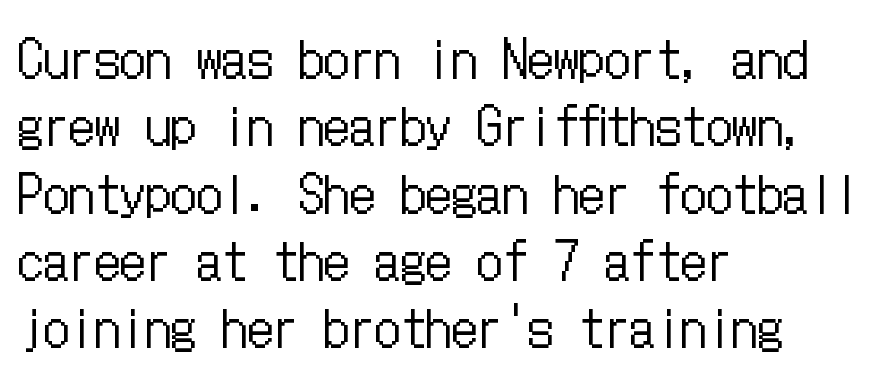
{"italic": "no", "bold": "no", "weight": "regular", "width": "condensed", "stroke_contrast": "low", "x_height": "medium", "underline": "no", "align": "left", "line_spacing": "normal", "line_spacing_ratio": 1.32, "letter_spacing": "normal", "letter_spacing_em": 0.0, "glyph_px": 51}
